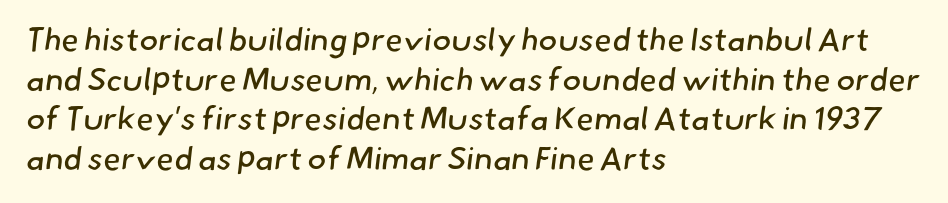
{"serif": "no", "bold": "no", "weight": "regular", "width": "normal", "stroke_contrast": "low", "x_height": "small", "monospaced": "no", "underline": "no", "align": "left", "line_spacing_ratio": 1.24, "letter_spacing": "normal", "letter_spacing_em": 0.0, "glyph_px": 32}
